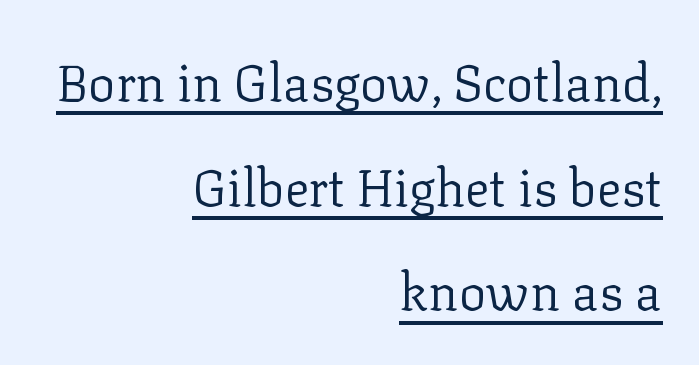
Q: Is the text bold? A: No.
Q: Is the text italic (slanted)? A: No, it is upright.
Q: Is the typeface a serif or a sans-serif typeface? A: Serif.
Q: Is the text underlined? A: Yes.
Q: How is the paragraph aligned? A: Right-aligned.
Q: Is the spacing between letters normal or unusually wide? A: Normal.
Q: Is the spacing between lines tight, normal or loose? A: Loose.
Q: Width (condensed, normal, or wide)? A: Normal.
Q: Stroke contrast? A: Low.
Q: x-height? A: Medium.
Q: Monospaced? A: No.
